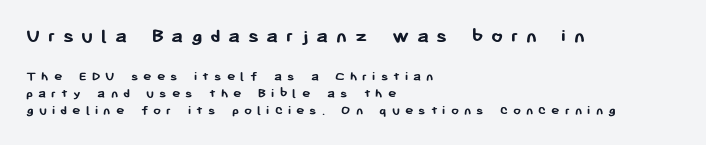
In this sample the first text group is rendered at the bigger scale. These lines stack with their left ends in a neat column. Clear beneath every line of the passage. The characters look thick and weighty, a clear bold. Letter spacing: wide. Posture: straight, roman, zero tilt.
